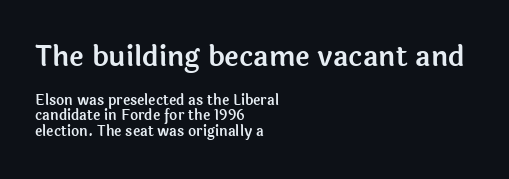
Glance below the letters and you will spot only blank space. Interline gaps are noticeably narrow in this sample. Reading top to bottom, the characters get smaller at the block break. When letters stand straight like this, we call the style roman or upright.
